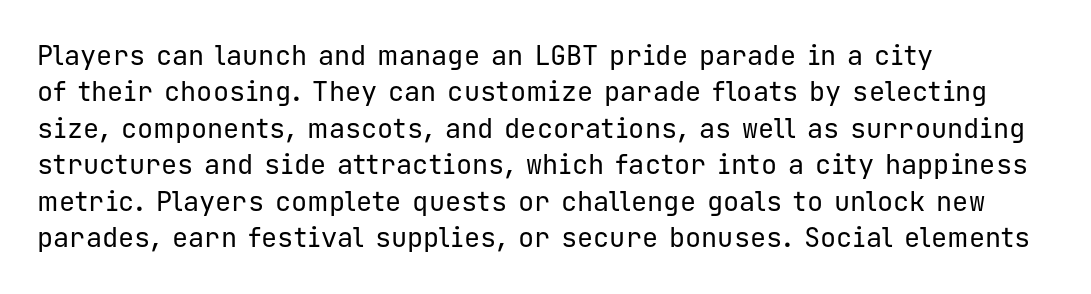
The image shows 27 px text type, upright; set left-aligned, normal line spacing (1.35x), normal letter spacing, not underlined.
